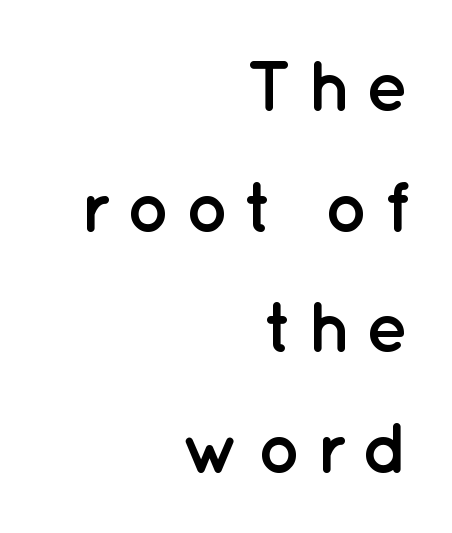
The image shows 71 px semibold sans-serif type, upright; set right-aligned, normal line spacing (1.7x), unusually wide letter spacing (+0.21 em), not underlined; low stroke contrast and a medium x-height.
